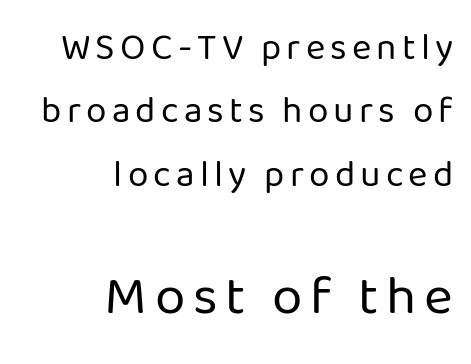
{"serif": "no", "italic": "no", "bold": "no", "weight": "regular", "width": "normal", "stroke_contrast": "low", "x_height": "medium", "monospaced": "no", "underline": "no", "align": "right", "line_spacing_ratio": 1.71, "larger_block": "second", "size_ratio": 1.49, "glyph_px": 55}
